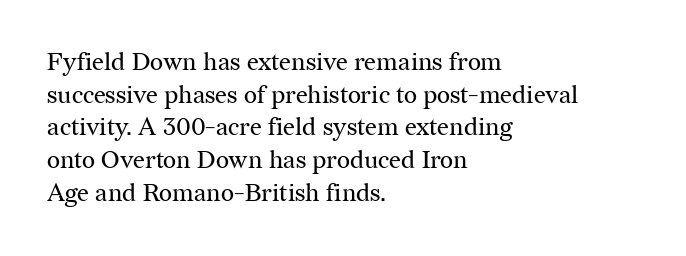
{"italic": "no", "bold": "no", "underline": "no", "align": "left", "line_spacing": "normal", "line_spacing_ratio": 1.31, "letter_spacing": "normal", "letter_spacing_em": 0.0, "glyph_px": 25}
